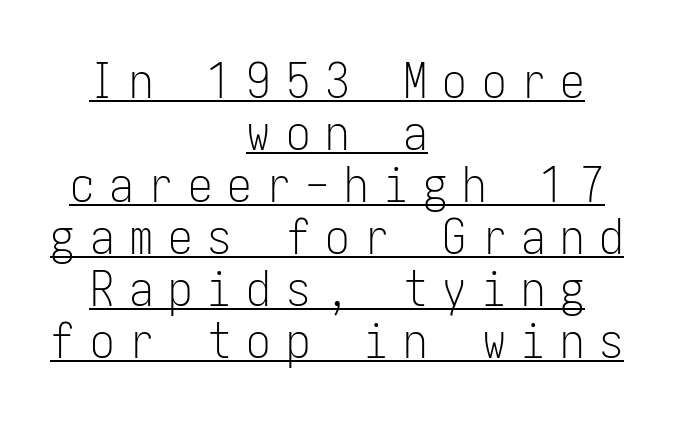
The image shows 49 px light, condensed sans-serif type, upright; set centered, tight line spacing (1.06x), unusually wide letter spacing (+0.3 em), underlined; low stroke contrast and a medium x-height.
